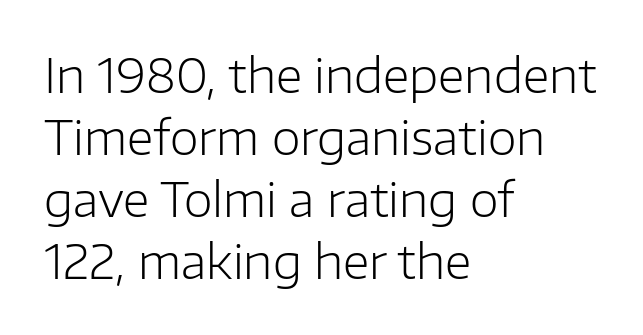
{"serif": "no", "italic": "no", "bold": "no", "weight": "light", "width": "normal", "stroke_contrast": "low", "x_height": "medium", "monospaced": "no", "underline": "no", "align": "left", "line_spacing": "normal", "line_spacing_ratio": 1.32, "letter_spacing": "normal", "letter_spacing_em": 0.0, "glyph_px": 47}
